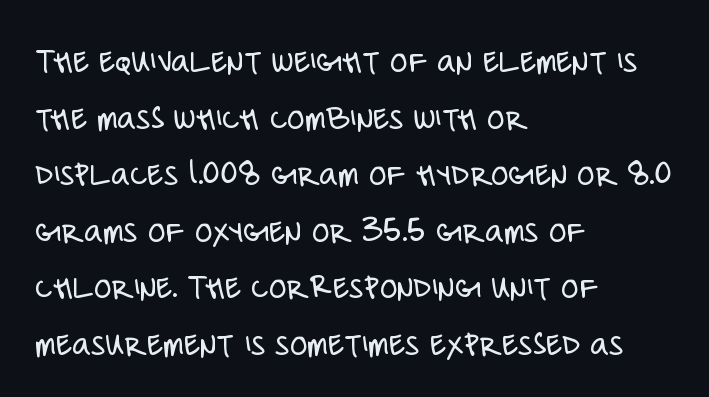
{"serif": "no", "italic": "no", "bold": "no", "weight": "light", "width": "condensed", "stroke_contrast": "low", "x_height": "large", "monospaced": "no", "underline": "no", "align": "left", "line_spacing": "normal", "line_spacing_ratio": 1.57, "letter_spacing": "normal", "letter_spacing_em": 0.0, "glyph_px": 36}
